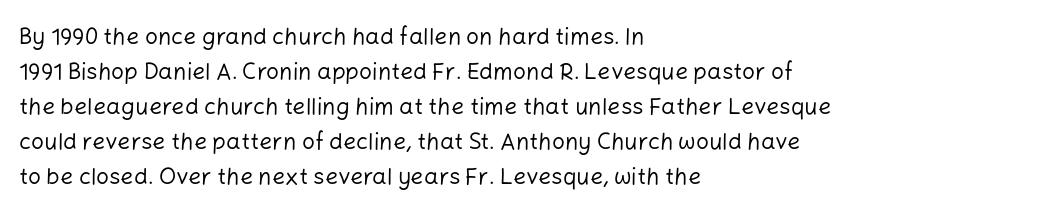
Weight: not bold — regular or lighter. The typesetter chose a ragged-right arrangement here. Each new line begins a customary step beneath the previous one. You could call the tracking neutral — neither tight nor loose. Only glyphs here, with clear space below each row. You can tell it's not italic because the verticals are truly vertical.
